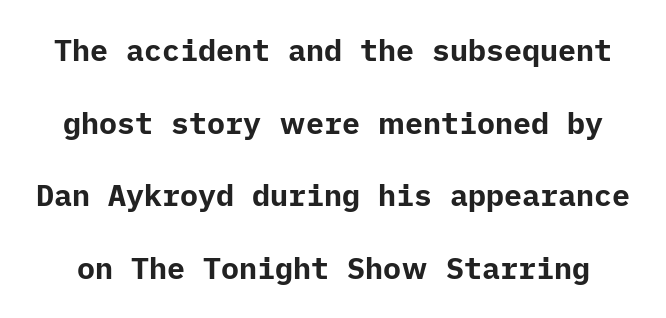
Q: Is the text bold? A: Yes.
Q: Is the text italic (slanted)? A: No, it is upright.
Q: Is the typeface a serif or a sans-serif typeface? A: Sans-serif.
Q: Is the text underlined? A: No.
Q: Is the spacing between letters normal or unusually wide? A: Normal.
Q: Is the spacing between lines tight, normal or loose? A: Loose.
Q: Width (condensed, normal, or wide)? A: Normal.
Q: Stroke contrast? A: Low.
Q: x-height? A: Medium.
